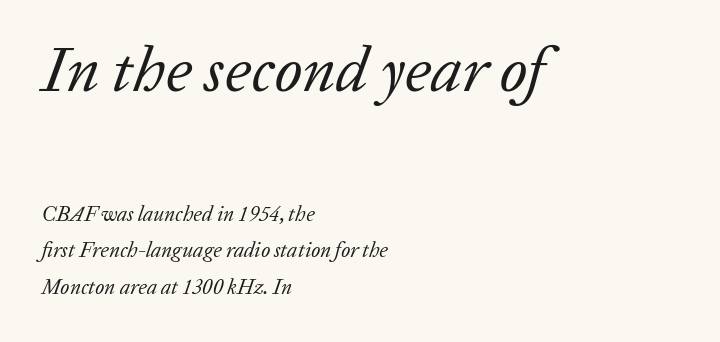
The image shows 64 px regular-weight serif type, italic (leaning right); set left-aligned, line spacing 1.74x, normal letter spacing, not underlined; the first (top) block is 3.05x larger; low stroke contrast and a medium x-height.
